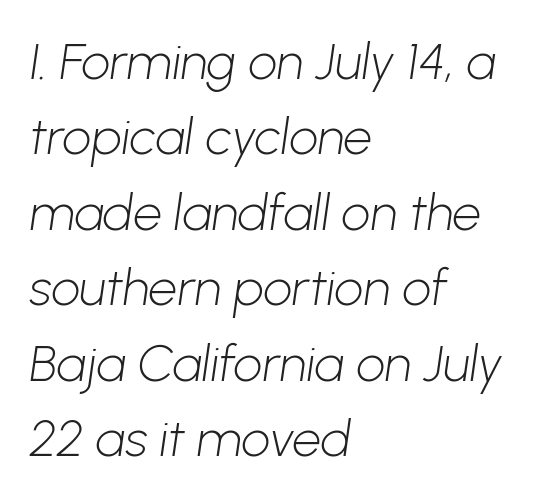
The image shows 51 px light sans-serif type; set left-aligned, normal line spacing (1.48x), normal letter spacing, not underlined; low stroke contrast and a medium x-height.
